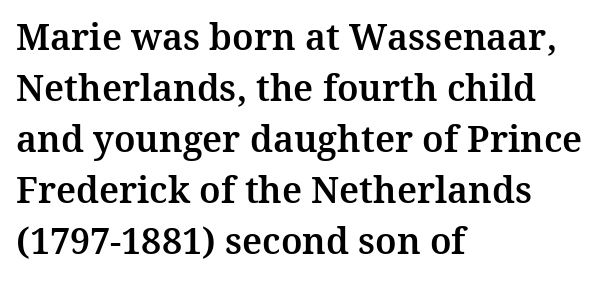
This sample uses a serif face. Quick note: interline space is typical. The paragraph shown leans on its left margin. Each letter keeps its own natural width here, so spacing adapts to shape. A typesetter would mark this as roman, not italic.
